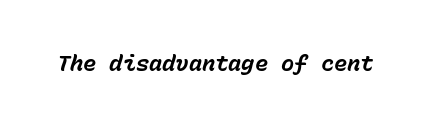
The image shows 22 px bold type, italic (leaning right); set normal letter spacing, not underlined.
